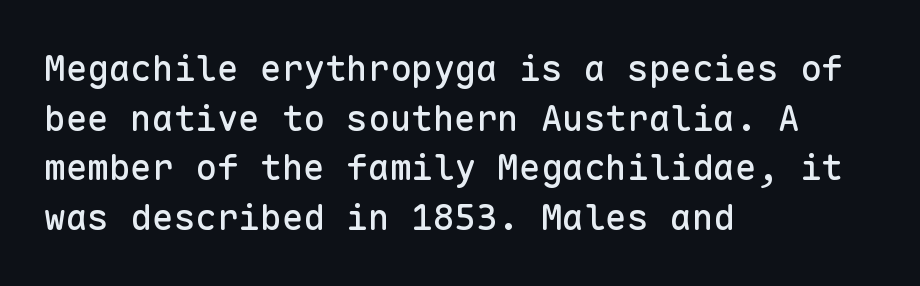
Q: Is the text italic (slanted)? A: No, it is upright.
Q: Is the typeface a serif or a sans-serif typeface? A: Sans-serif.
Q: Is the text underlined? A: No.
Q: How is the paragraph aligned? A: Left-aligned.
Q: Is the spacing between letters normal or unusually wide? A: Normal.
Q: Is the spacing between lines tight, normal or loose? A: Normal.
Q: Width (condensed, normal, or wide)? A: Normal.
Q: Stroke contrast? A: Low.
Q: x-height? A: Medium.
Q: Monospaced? A: Yes.
